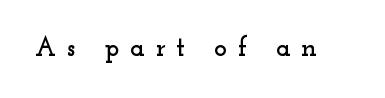
The image shows 27 px text type, upright; set unusually wide letter spacing (+0.39 em), not underlined.
